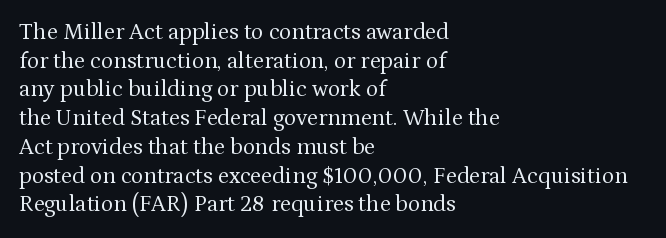
The lines sit at an ordinary, default distance from one another. The text block is weighted toward the left margin, trailing off unevenly rightward. Tracking value appears to be zero — textbook default spacing. Has an underline been added? It has not. Stroke mass is kept to a normal reading level or below.
